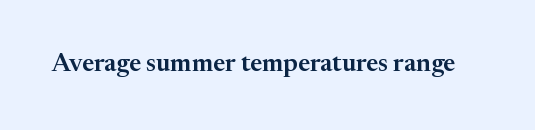
Q: Is the text italic (slanted)? A: No, it is upright.
Q: Is the text underlined? A: No.
Q: Is the spacing between letters normal or unusually wide? A: Normal.
